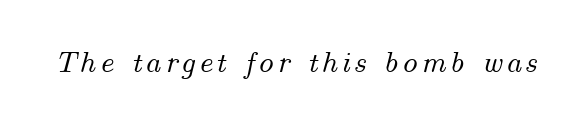
The image shows 31 px text type, italic (leaning right); set not underlined; medium stroke contrast and a small x-height.
